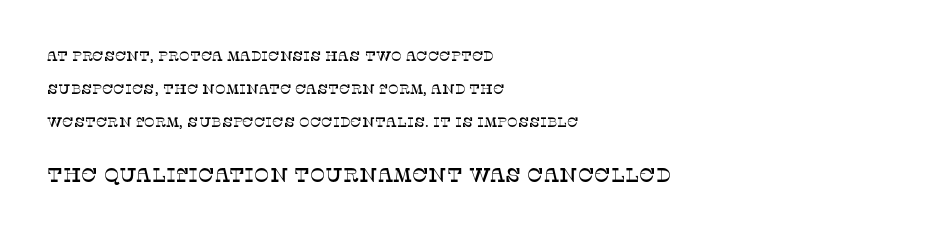
{"italic": "no", "underline": "no", "align": "left", "line_spacing": "loose", "line_spacing_ratio": 2.35, "letter_spacing": "normal", "letter_spacing_em": 0.0, "larger_block": "second", "size_ratio": 1.43, "glyph_px": 20}
